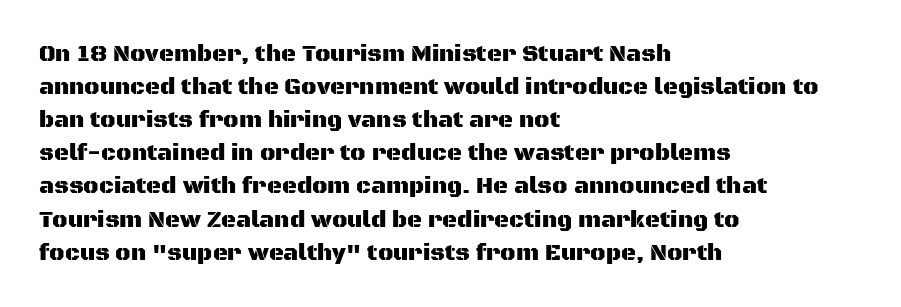
{"italic": "no", "underline": "no", "align": "left", "line_spacing": "normal", "line_spacing_ratio": 1.44, "letter_spacing": "normal", "letter_spacing_em": 0.0, "glyph_px": 23}
